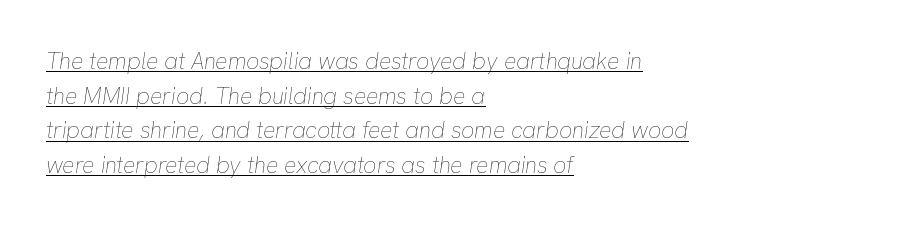
The image shows 23 px text type, italic (leaning right); set left-aligned, normal line spacing (1.51x), normal letter spacing, underlined.
